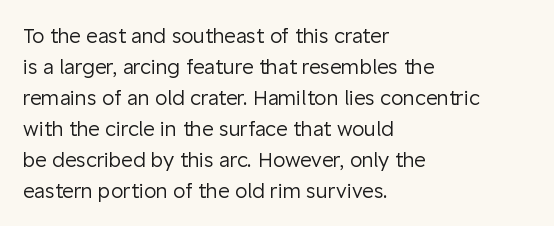
The image shows 20 px text type, upright; set left-aligned, normal line spacing (1.55x), normal letter spacing, not underlined.
